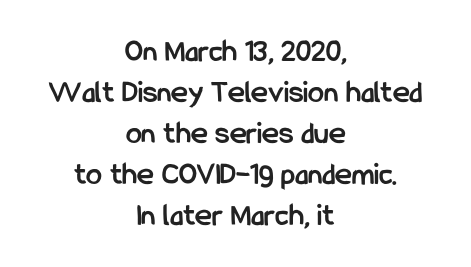
Compared with typical body copy, the letter spacing here is the same. Descender tails drop into unmarked territory. Italic: no, the glyphs are upright roman. Each letter keeps its own natural width here, so spacing adapts to shape.
